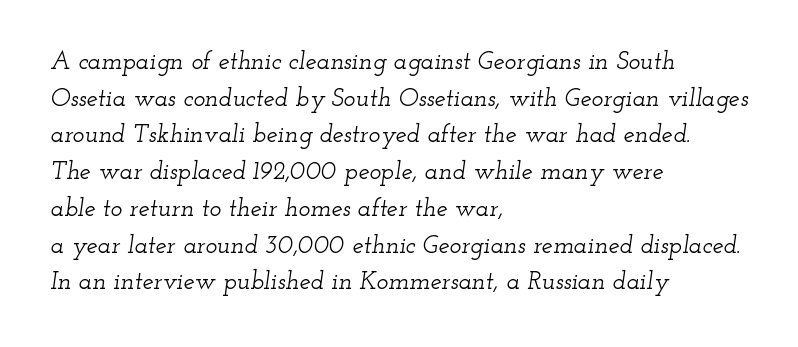
The whole block is typeset with a tilt. Does extra space separate the letters? No, they use regular spacing. Visually the block forms a straight wall on the left and a jagged coastline on the right. How would I describe the line gaps? Plain and ordinary.
